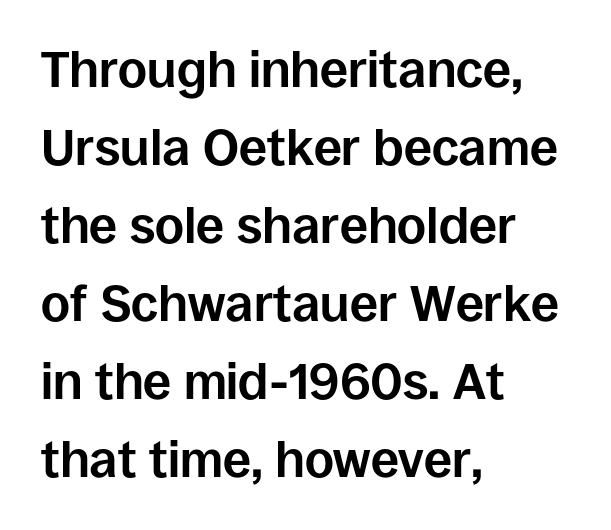
Character widths vary here, with narrow letters taking less room than wide ones. This rendering leaves character spacing at its baseline value. What kind of face is this? One without serifs — a sans. In terms of leading, this rendering sits right in the middle.
